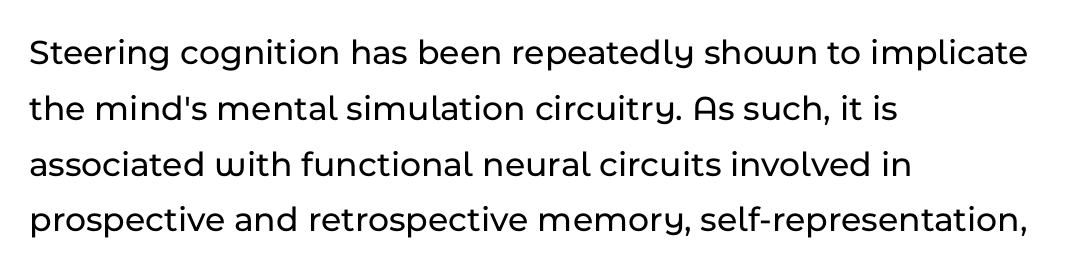
{"serif": "no", "italic": "no", "width": "normal", "stroke_contrast": "low", "x_height": "medium", "monospaced": "no", "underline": "no", "align": "left", "line_spacing": "normal", "line_spacing_ratio": 1.55, "letter_spacing": "normal", "letter_spacing_em": 0.0, "glyph_px": 36}
